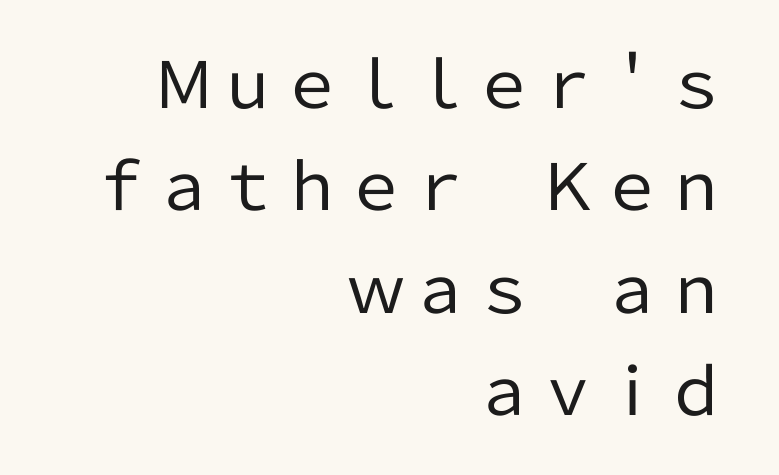
Spacing between characters is what you'd get straight out of the box. No word sits above an underline. Where is the straight margin? On the right. Posture: vertical. Nope, no serifs anywhere on these letters.
